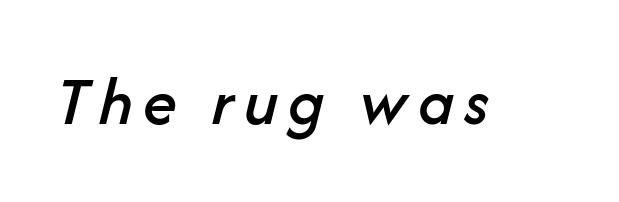
The image shows 69 px text type, italic (leaning right); set not underlined; low stroke contrast and a medium x-height.
